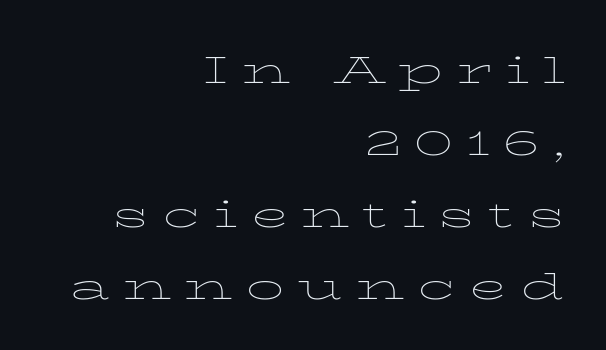
Designer's note — italics off, roman on. The face used here is proportionally spaced, like ordinary book or web type. Check the space under the baseline: it is left empty. Unbolded letterforms with no extra heft. The vertical gap from one line to the next is medium.
